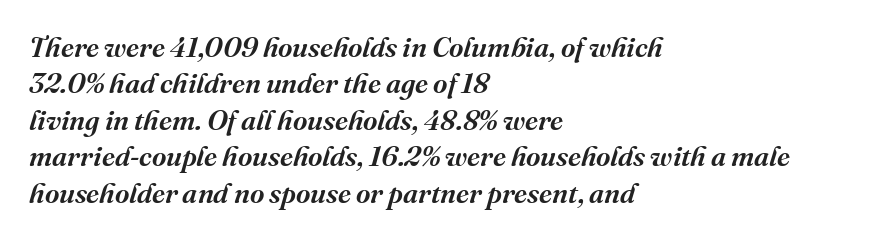
Q: Is the text italic (slanted)? A: Yes, it leans right by about 16 degrees.
Q: Is the typeface a serif or a sans-serif typeface? A: Serif.
Q: Is the text underlined? A: No.
Q: How is the paragraph aligned? A: Left-aligned.
Q: Is the spacing between letters normal or unusually wide? A: Normal.
Q: Is the spacing between lines tight, normal or loose? A: Normal.
Q: Width (condensed, normal, or wide)? A: Normal.
Q: Stroke contrast? A: Medium.
Q: x-height? A: Medium.
Q: Monospaced? A: No.
